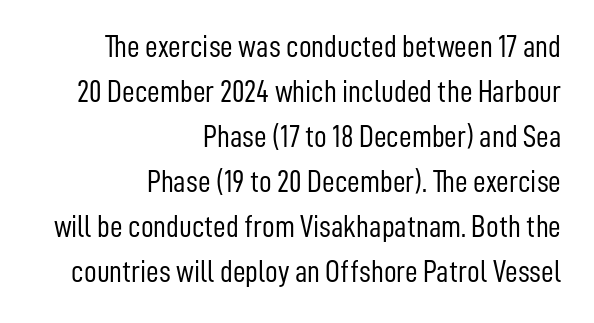
Whoever set this chose a conventional vertical rhythm. Are there feet on the stems? There aren't — it's a sans. Ascenders rise straight up at ninety degrees. Notice how the passage keeps a crisp vertical edge on the right only. The gap between lines stays unmarked. The strokes are not fattened; the text isn't bold.
